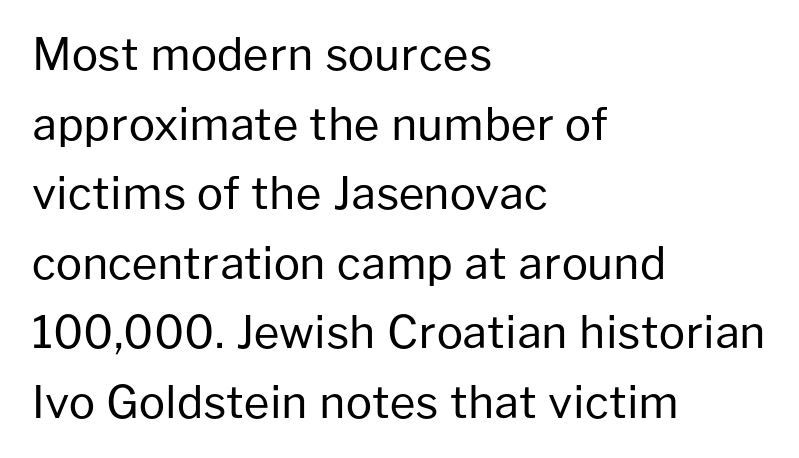
{"serif": "no", "italic": "no", "bold": "no", "weight": "regular", "width": "normal", "stroke_contrast": "low", "x_height": "medium", "monospaced": "no", "underline": "no", "align": "left", "line_spacing": "normal", "line_spacing_ratio": 1.58, "letter_spacing": "normal", "letter_spacing_em": 0.0, "glyph_px": 44}
